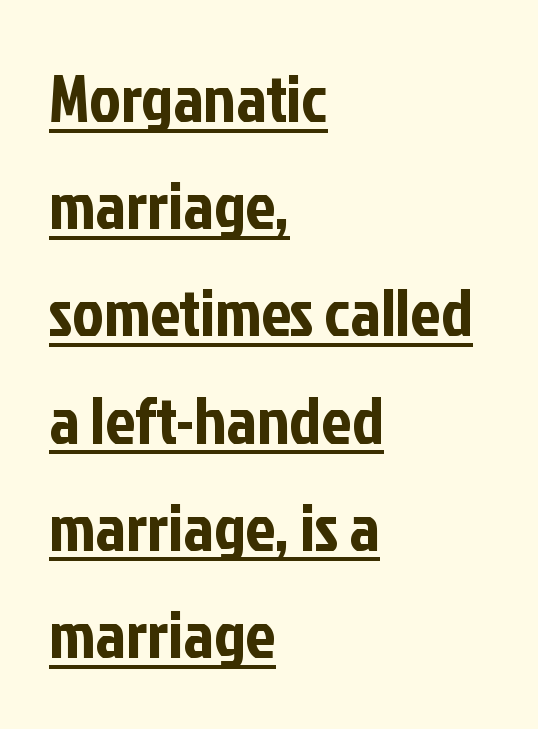
The image shows 67 px condensed sans-serif type, upright; set left-aligned, normal line spacing (1.6x), normal letter spacing, underlined; low stroke contrast and a medium x-height.
